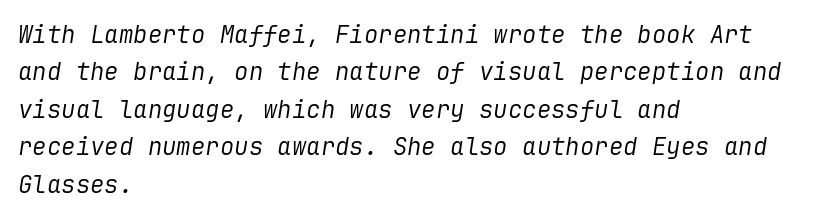
{"italic": "yes", "lean": "right", "slant_degrees": 9, "bold": "no", "underline": "no", "align": "left", "line_spacing": "normal", "line_spacing_ratio": 1.56, "letter_spacing": "normal", "letter_spacing_em": 0.0, "glyph_px": 24}
